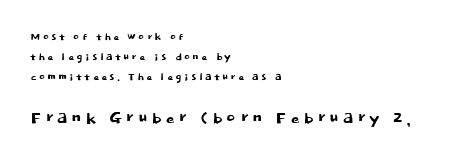
This block has exactly the height ordinary leading produces. This sample uses an upright cut, with every glyph sitting square on the baseline. Character size in the trailing block exceeds that of the leading block. This rendering uses left alignment, leaving the right contour irregular. Has an underline been added? It has not.
